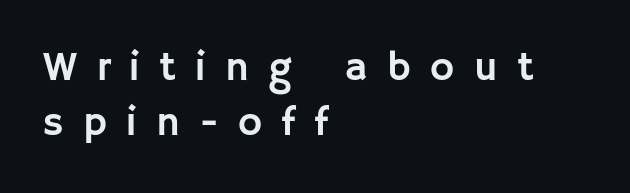
The image shows 41 px sans-serif type, upright; set left-aligned, normal line spacing (1.34x), unusually wide letter spacing (+0.47 em), not underlined; low stroke contrast and a large x-height.
